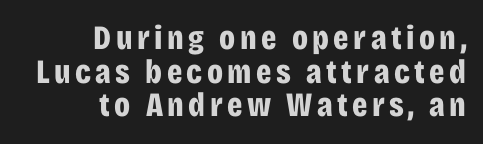
{"serif": "no", "italic": "no", "bold": "yes", "weight": "bold", "width": "condensed", "stroke_contrast": "low", "x_height": "large", "monospaced": "no", "underline": "no", "align": "right", "line_spacing": "tight", "line_spacing_ratio": 0.99, "glyph_px": 34}
